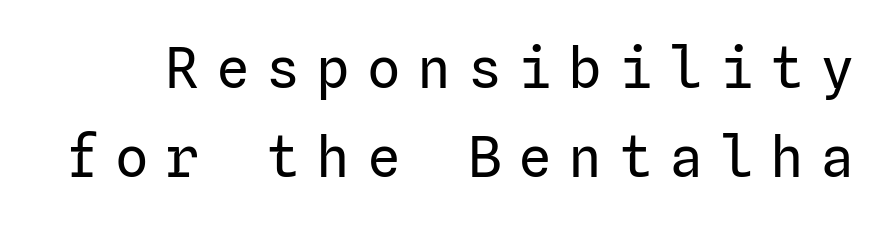
{"serif": "no", "italic": "no", "bold": "no", "weight": "regular", "width": "normal", "stroke_contrast": "low", "x_height": "medium", "underline": "no", "line_spacing": "normal", "line_spacing_ratio": 1.59, "letter_spacing": "wide", "letter_spacing_em": 0.3, "glyph_px": 56}
